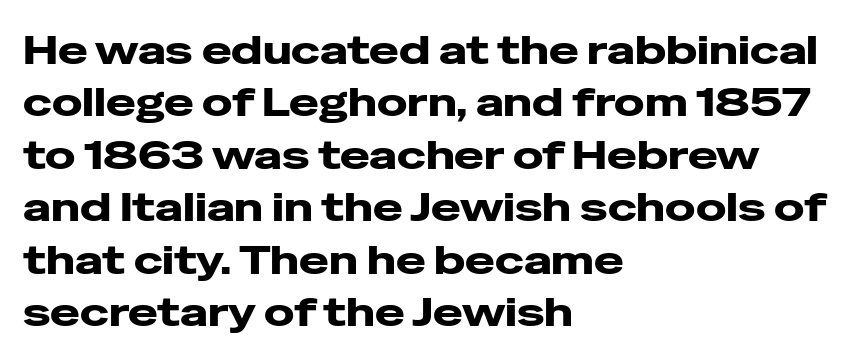
The lettering holds an erect, upright posture throughout. The designer left line spacing at the default. Typographic density is high because the face is bold. Here the designer chose a conventional face with non-uniform glyph widths. Short and long lines alike share a common starting point at left. Compared with typical body copy, the letter spacing here is the same.
